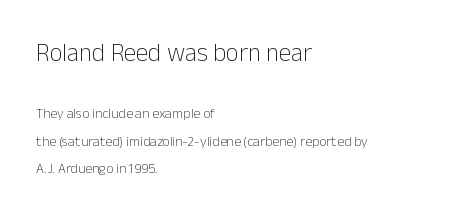
{"italic": "no", "bold": "no", "underline": "no", "align": "left", "line_spacing": "loose", "line_spacing_ratio": 1.94, "letter_spacing": "normal", "letter_spacing_em": 0.0, "larger_block": "first", "size_ratio": 1.79, "glyph_px": 25}
